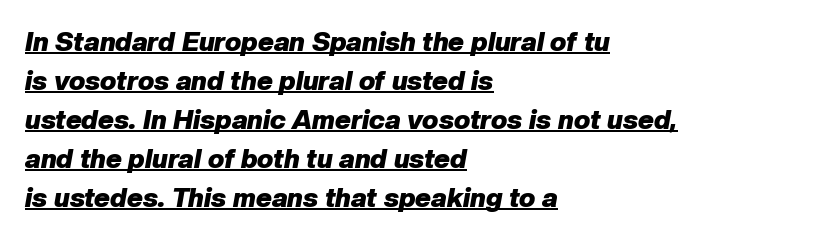
The image shows 27 px bold type, italic (leaning right); set left-aligned, normal line spacing (1.44x), normal letter spacing, underlined.
